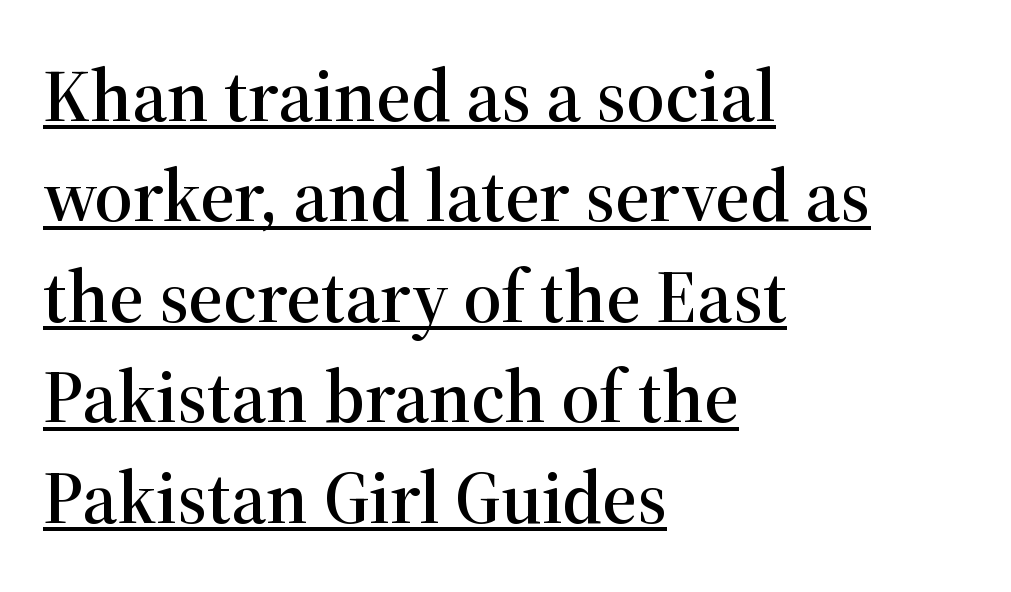
The image shows 75 px serif type, upright; set left-aligned, normal line spacing (1.34x), normal letter spacing, underlined; high stroke contrast and a medium x-height.
